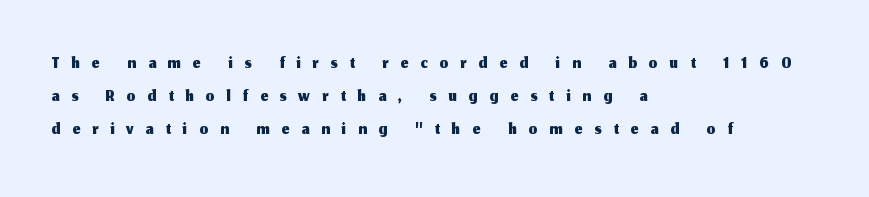
This is roman type, the default non-slanted kind. There is plenty of visible air inserted between adjacent glyphs. Does the copy run flush right? No — it runs flush left. Descenders are the only things crossing below the line.
